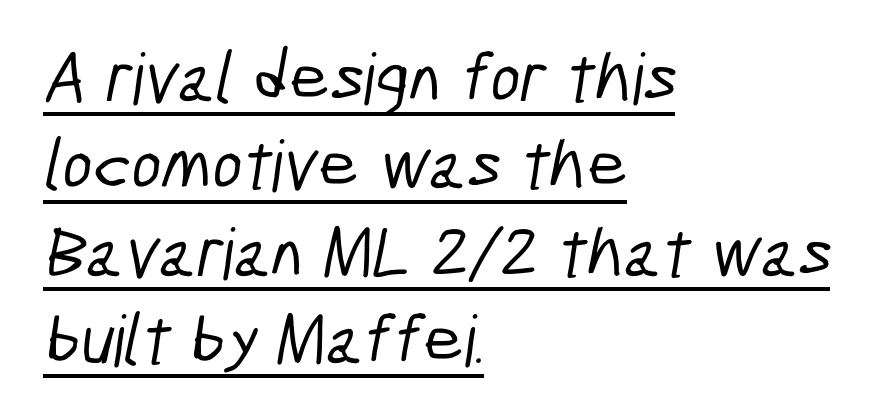
The image shows 71 px condensed sans-serif type; set left-aligned, line spacing 1.23x, normal letter spacing, underlined; low stroke contrast and a medium x-height.
